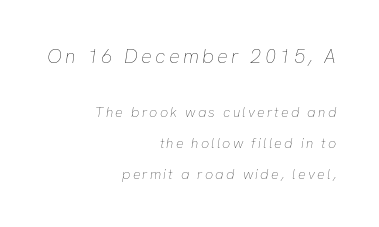
The image shows 20 px text type, italic (leaning right); set right-aligned, loose line spacing (2.2x), not underlined; the first (top) block is 1.43x larger.
